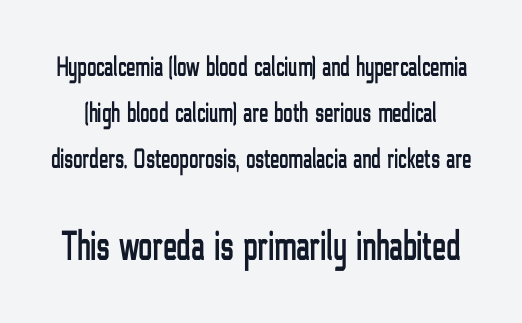
Q: Is the text italic (slanted)? A: No, it is upright.
Q: Is the typeface a serif or a sans-serif typeface? A: Sans-serif.
Q: Is the text underlined? A: No.
Q: Is the spacing between letters normal or unusually wide? A: Normal.
Q: Is the spacing between lines tight, normal or loose? A: Normal.
Q: Which block of text is set in a larger size, the first (top) or the second (bottom)? A: The second (bottom) one.
Q: Width (condensed, normal, or wide)? A: Condensed.
Q: Stroke contrast? A: Low.
Q: x-height? A: Medium.
Q: Monospaced? A: No.
